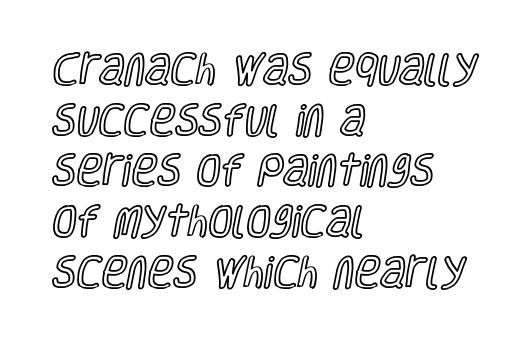
Q: Is the text italic (slanted)? A: Yes.
Q: Is the text underlined? A: No.
Q: How is the paragraph aligned? A: Left-aligned.
Q: Is the spacing between letters normal or unusually wide? A: Normal.
Q: Is the spacing between lines tight, normal or loose? A: Normal.
Q: Width (condensed, normal, or wide)? A: Condensed.
Q: x-height? A: Large.
Q: Monospaced? A: No.
